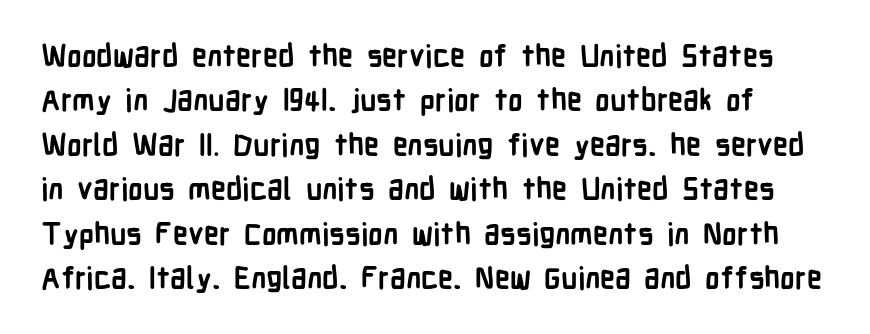
{"serif": "no", "italic": "no", "bold": "yes", "weight": "semibold", "width": "condensed", "stroke_contrast": "low", "x_height": "medium", "monospaced": "no", "underline": "no", "line_spacing": "normal", "line_spacing_ratio": 1.48, "letter_spacing": "normal", "letter_spacing_em": 0.0, "glyph_px": 30}
